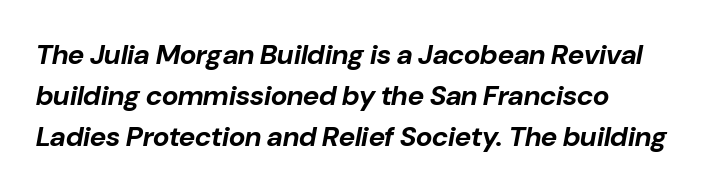
Q: Is the text bold? A: Yes.
Q: Is the text italic (slanted)? A: Yes, it leans right by about 10 degrees.
Q: Is the text underlined? A: No.
Q: How is the paragraph aligned? A: Left-aligned.
Q: Is the spacing between letters normal or unusually wide? A: Normal.
Q: Is the spacing between lines tight, normal or loose? A: Normal.
Q: Width (condensed, normal, or wide)? A: Normal.
Q: Stroke contrast? A: Low.
Q: x-height? A: Medium.
Q: Monospaced? A: No.
